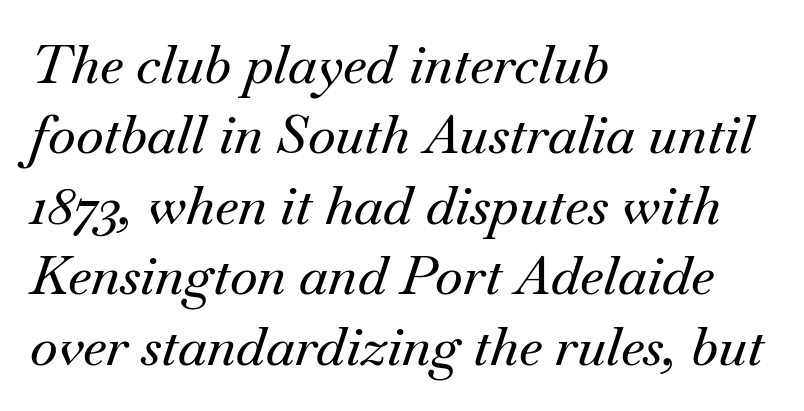
Character widths vary here, with narrow letters taking less room than wide ones. I'd call this a serif setting — the letters wear small feet. This is oblique type, the kind used for emphasis or titles. Has an underline been added? It has not.
